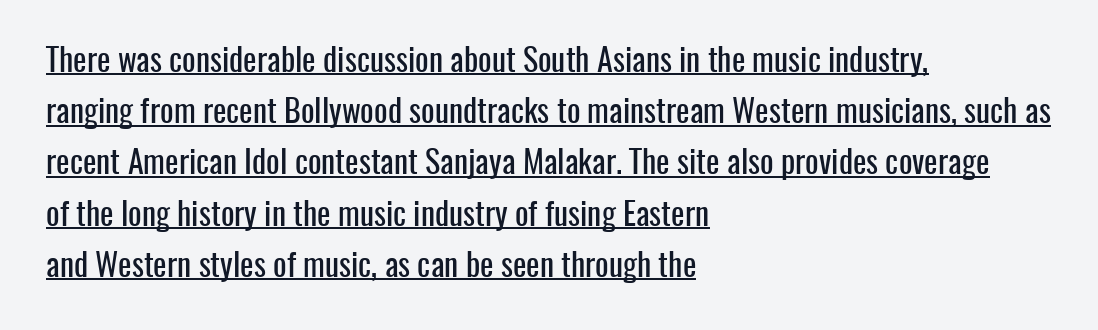
{"serif": "no", "italic": "no", "width": "condensed", "stroke_contrast": "low", "x_height": "medium", "monospaced": "no", "underline": "yes", "align": "left", "line_spacing": "normal", "line_spacing_ratio": 1.6, "letter_spacing": "normal", "letter_spacing_em": 0.0, "glyph_px": 32}
